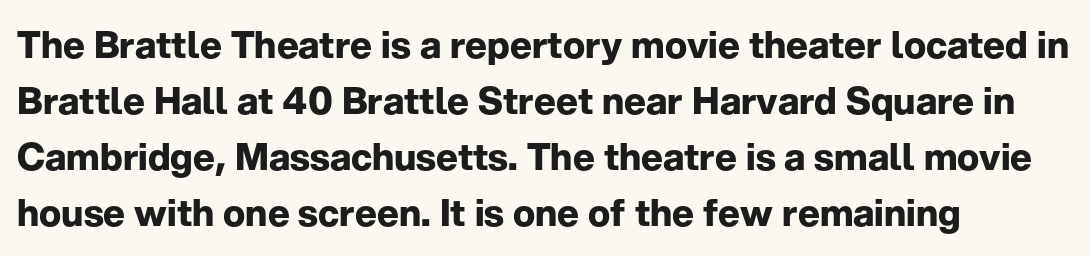
Strong, thick strokes mark this as bold type. Stroke terminals: plain, sans-serif. Posture: vertical. The leading is moderate, giving the passage an even texture. A typesetter would call this proportional, since set widths differ per character. No extra tracking has been applied to these lines.
